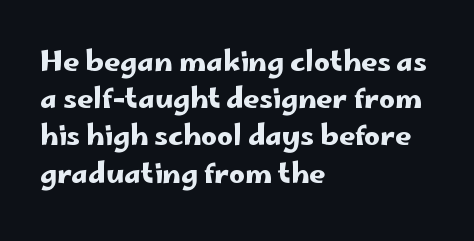
The text block is weighted toward the left margin, trailing off unevenly rightward. Nobody touched the tracking dial on this one. You can tell it's not italic because the verticals are truly vertical. Just letters on the line, the space beneath them empty. Line spacing here is normal. Think of a printed novel: that variable character pitch is what you see here.
